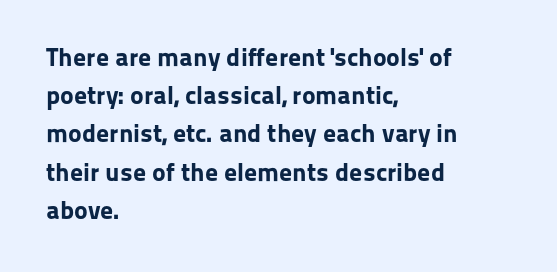
One glance says typical: line gaps are just what's usual. Students, note that the glyphs here touch the page at normal intervals. When letters stand straight like this, we call the style roman or upright. The string is rendered with underlining switched off. Casual observation: everything's shoved over to the left.
